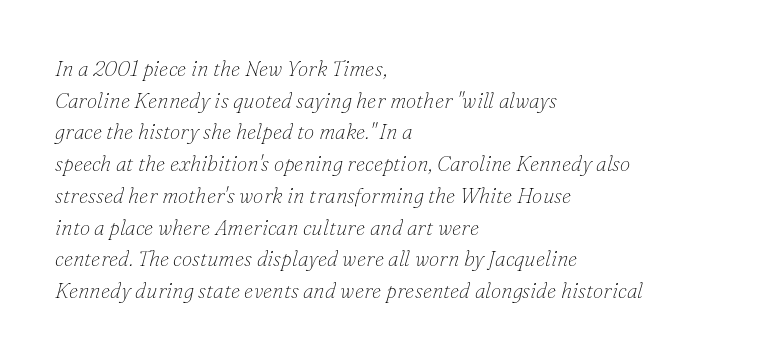
The image shows 21 px text type, italic (leaning right); set left-aligned, normal line spacing (1.51x), normal letter spacing, not underlined.
